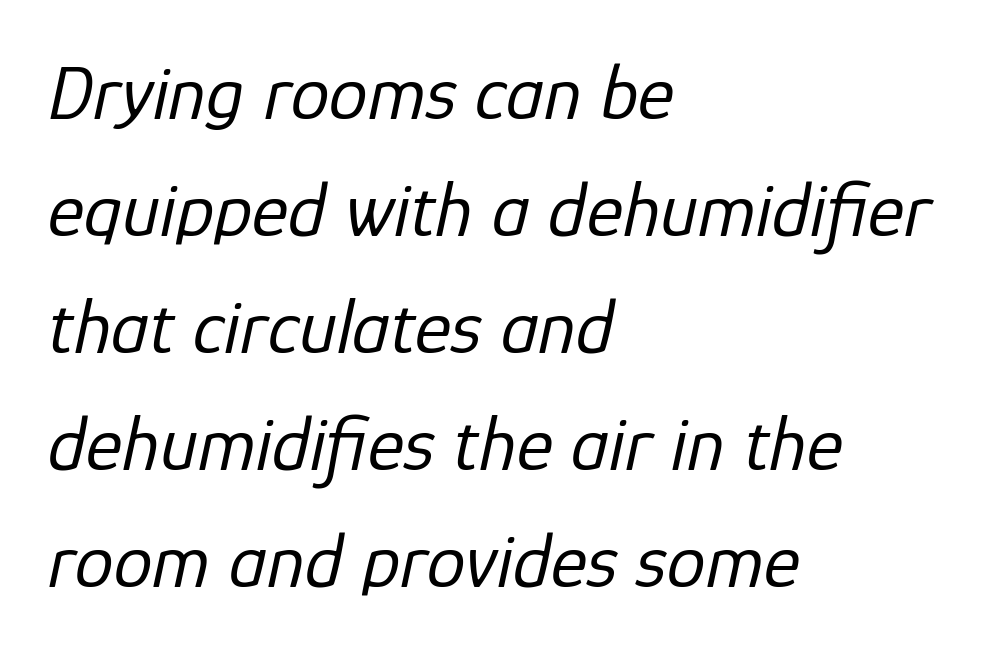
The image shows 78 px regular-weight type, italic (leaning right); set left-aligned, normal line spacing (1.5x), normal letter spacing, not underlined; low stroke contrast and a medium x-height.
